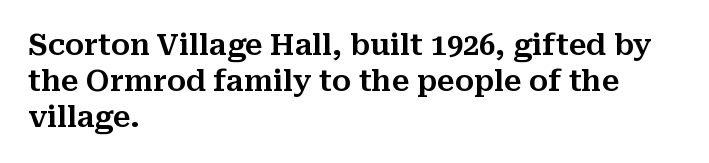
Q: Is the text italic (slanted)? A: No, it is upright.
Q: Is the typeface a serif or a sans-serif typeface? A: Serif.
Q: Is the text underlined? A: No.
Q: How is the paragraph aligned? A: Left-aligned.
Q: Is the spacing between letters normal or unusually wide? A: Normal.
Q: Width (condensed, normal, or wide)? A: Normal.
Q: Stroke contrast? A: Medium.
Q: x-height? A: Medium.
Q: Monospaced? A: No.
